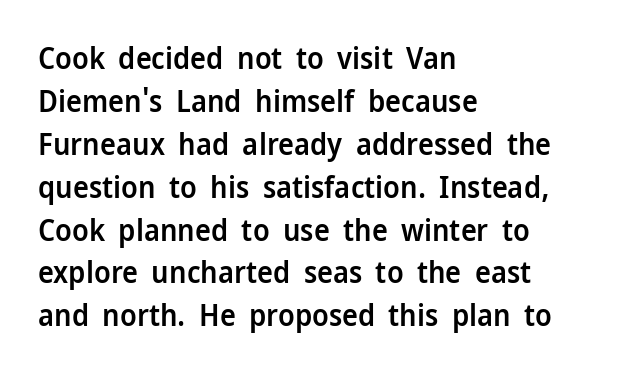
Plain, unruled lines of type. A fair bit of extra ink — the face is semibold, not bold. A typesetter would call this zero additional tracking. The paragraph has a hard left edge and a soft right edge. Successive baselines arrive at the customary interval. Font category for this specimen: sans-serif.
